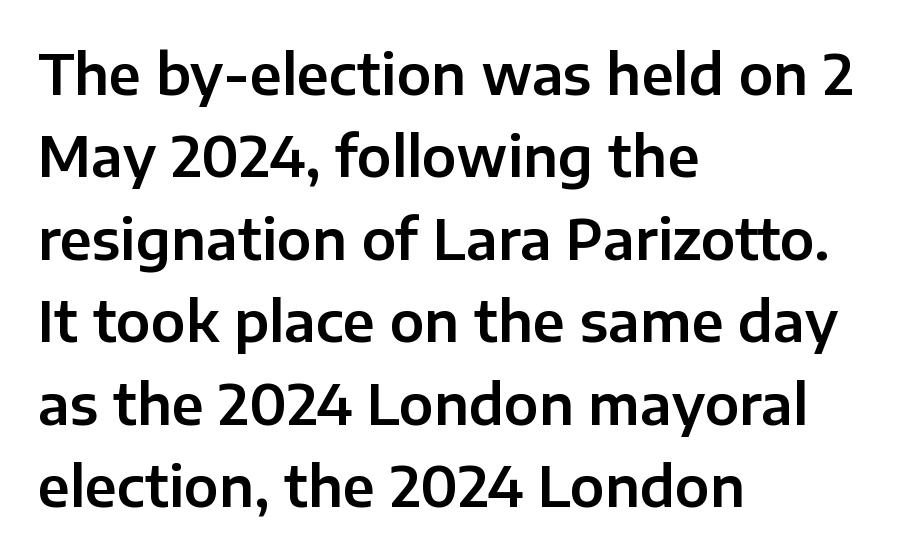
There is no visible air inserted between adjacent glyphs. Upright lettering throughout. Vertical spacing — default. Look at the bottom of the vertical strokes: they stop flat, with no serifs.
